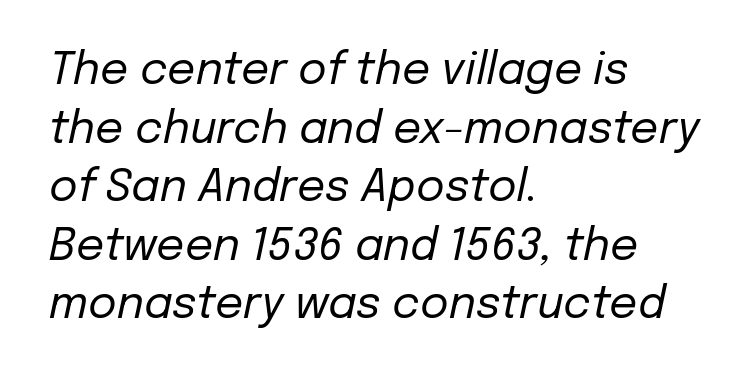
The image shows 44 px regular-weight type, italic (leaning right); set left-aligned, normal line spacing (1.33x), normal letter spacing, not underlined; low stroke contrast and a medium x-height.
